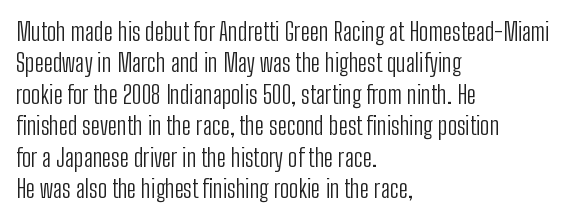
No letter is thick-stroked: the sample isn't bold. This is roman type, the default non-slanted kind. One glance says typical: line gaps are just what's usual. Plain, unruled lines of type. This sample is left-justified, so line endings fall wherever the words run out.
